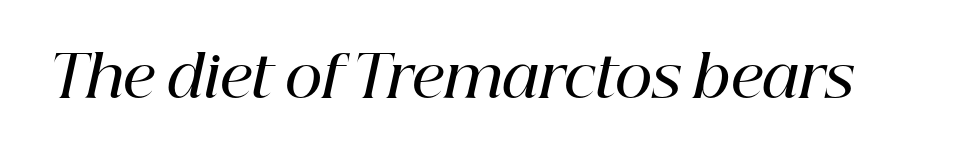
Q: Is the text bold? A: Semi-bold.
Q: Is the text italic (slanted)? A: Yes, it leans right by about 12 degrees.
Q: Is the typeface a serif or a sans-serif typeface? A: Serif.
Q: Is the text underlined? A: No.
Q: Is the spacing between letters normal or unusually wide? A: Normal.
Q: Width (condensed, normal, or wide)? A: Normal.
Q: Stroke contrast? A: High.
Q: x-height? A: Medium.
Q: Monospaced? A: No.
